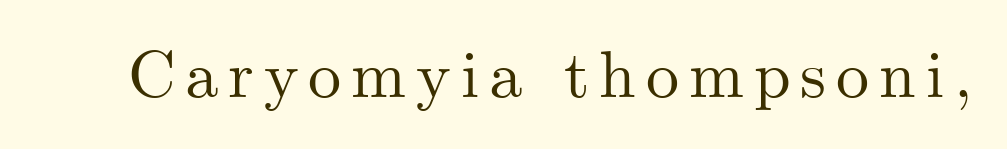
{"serif": "yes", "italic": "no", "width": "normal", "stroke_contrast": "medium", "x_height": "small", "monospaced": "no", "underline": "no", "glyph_px": 66}
